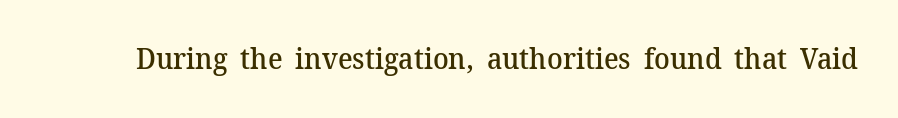
The image shows 29 px semibold serif type, upright; set normal letter spacing, not underlined; medium stroke contrast and a medium x-height.
